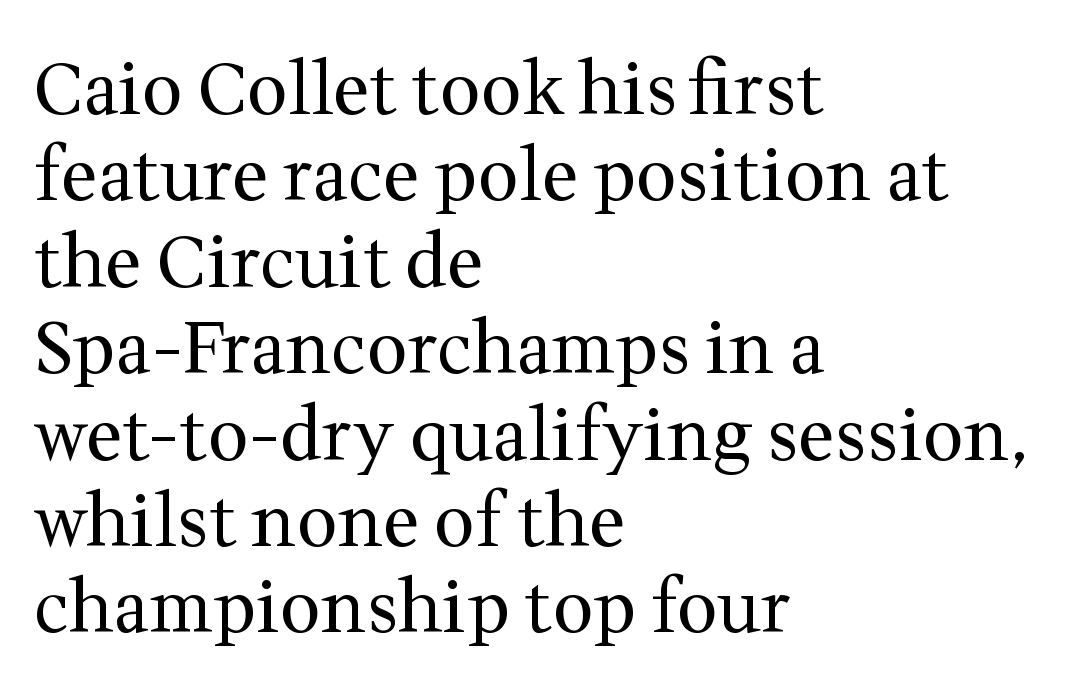
The image shows 72 px regular-weight serif type, upright; set left-aligned, line spacing 1.2x, normal letter spacing, not underlined; medium stroke contrast and a medium x-height.
